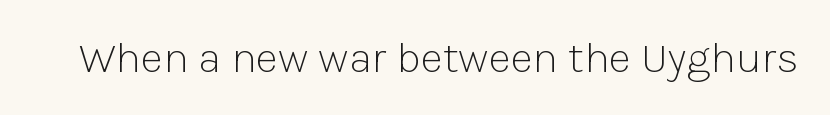
Q: Is the text bold? A: No.
Q: Is the text italic (slanted)? A: No, it is upright.
Q: Is the typeface a serif or a sans-serif typeface? A: Sans-serif.
Q: Is the text underlined? A: No.
Q: Is the spacing between letters normal or unusually wide? A: Normal.
Q: Width (condensed, normal, or wide)? A: Normal.
Q: Stroke contrast? A: Low.
Q: x-height? A: Medium.
Q: Monospaced? A: No.
